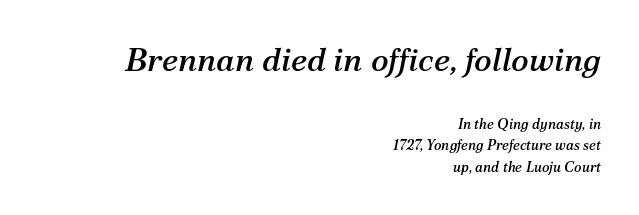
{"serif": "yes", "italic": "yes", "lean": "right", "slant_degrees": 12, "width": "normal", "stroke_contrast": "medium", "x_height": "medium", "monospaced": "no", "underline": "no", "align": "right", "line_spacing": "normal", "line_spacing_ratio": 1.53, "letter_spacing": "normal", "letter_spacing_em": 0.0, "larger_block": "first", "size_ratio": 2.36, "glyph_px": 33}
